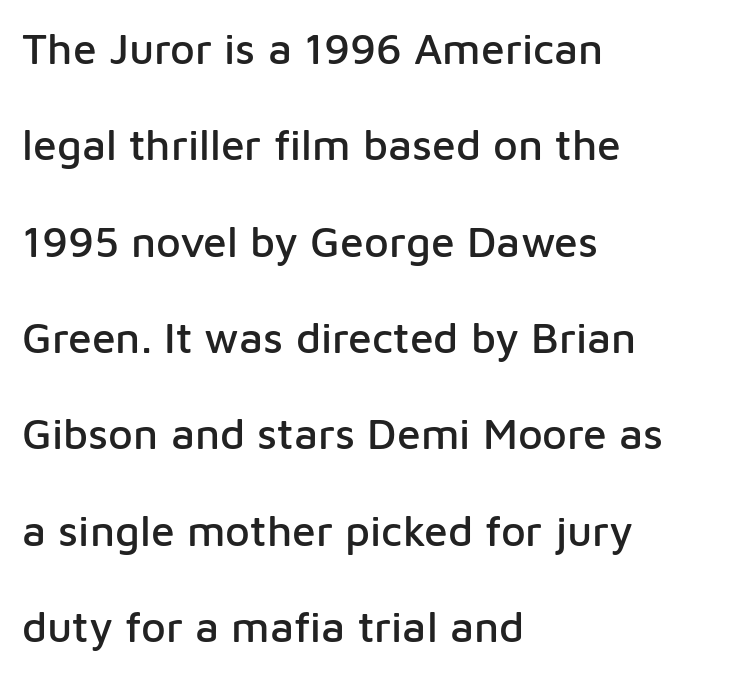
Q: Is the text italic (slanted)? A: No, it is upright.
Q: Is the typeface a serif or a sans-serif typeface? A: Sans-serif.
Q: Is the text underlined? A: No.
Q: How is the paragraph aligned? A: Left-aligned.
Q: Is the spacing between letters normal or unusually wide? A: Normal.
Q: Is the spacing between lines tight, normal or loose? A: Loose.
Q: Width (condensed, normal, or wide)? A: Normal.
Q: Stroke contrast? A: Low.
Q: x-height? A: Medium.
Q: Monospaced? A: No.
